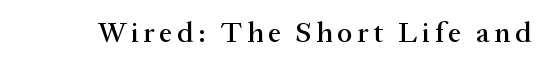
{"serif": "yes", "italic": "no", "width": "normal", "stroke_contrast": "medium", "x_height": "medium", "monospaced": "no", "underline": "no", "glyph_px": 29}
